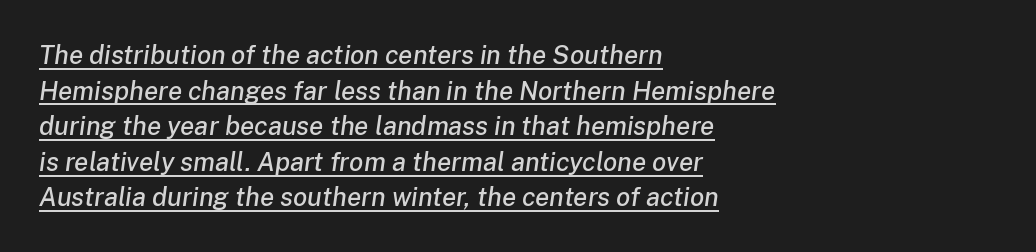
Leading: standard. Notice how a bar underscores the lettering throughout. The rendering keeps characters at their native spacing. Compared with ordinary roman type, these characters are visibly tilted.
